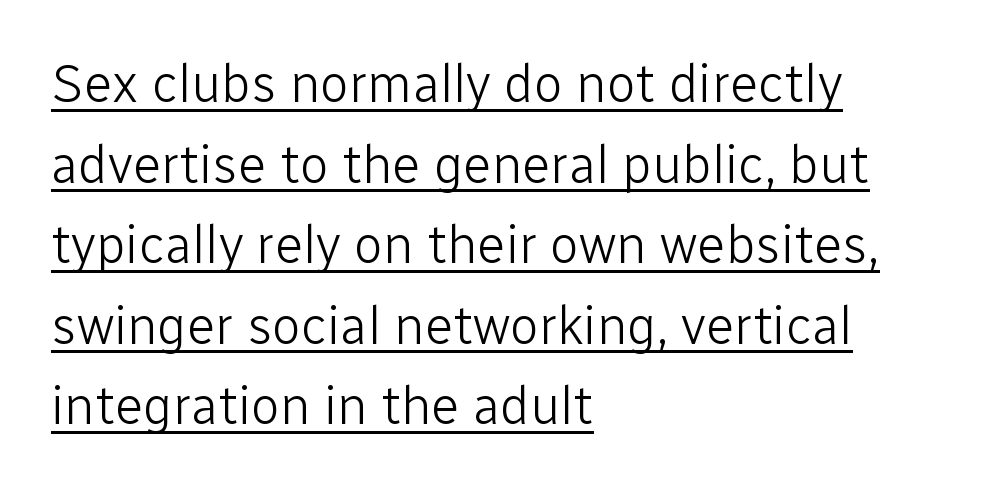
{"serif": "no", "italic": "no", "bold": "no", "weight": "light", "width": "normal", "stroke_contrast": "low", "x_height": "medium", "monospaced": "no", "underline": "yes", "align": "left", "line_spacing": "normal", "line_spacing_ratio": 1.52, "letter_spacing": "normal", "letter_spacing_em": 0.0, "glyph_px": 53}
